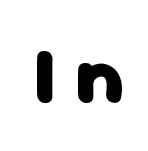
The image shows 79 px heavy sans-serif type, upright; set unusually wide letter spacing (+0.26 em), not underlined; low stroke contrast and a medium x-height.
